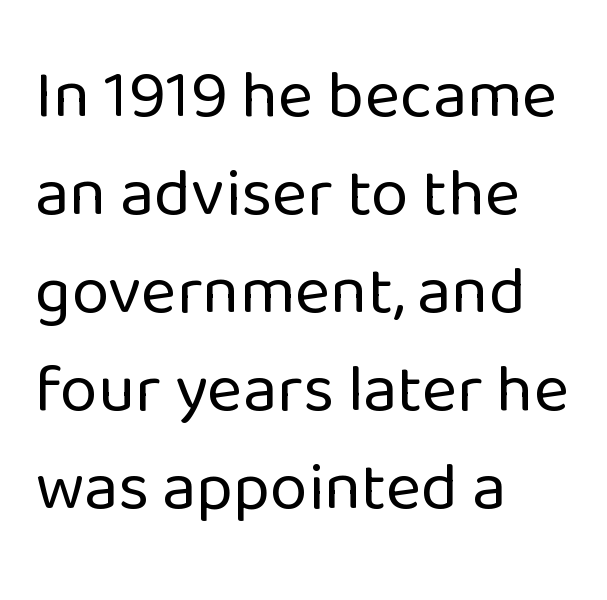
The image shows 68 px regular-weight sans-serif type, upright; set left-aligned, normal line spacing (1.44x), normal letter spacing, not underlined; low stroke contrast and a medium x-height.
